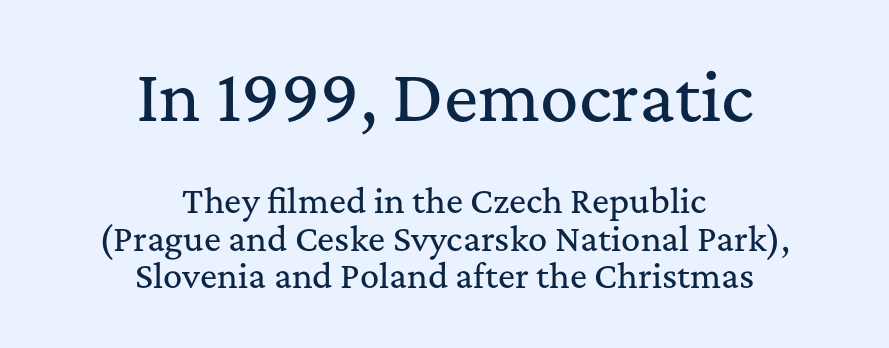
{"serif": "yes", "italic": "no", "width": "normal", "stroke_contrast": "medium", "x_height": "medium", "monospaced": "no", "underline": "no", "align": "center", "line_spacing_ratio": 1.17, "letter_spacing": "normal", "letter_spacing_em": 0.0, "larger_block": "first", "size_ratio": 2.0, "glyph_px": 64}
